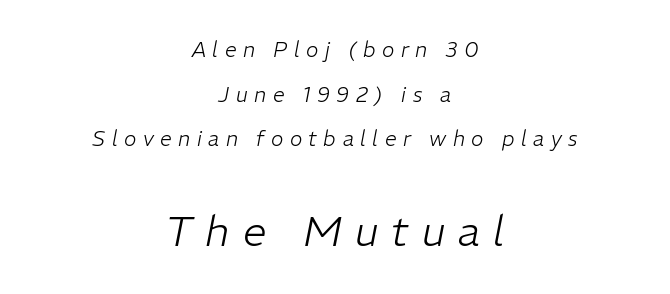
Descenders hang freely into open space. The lines are spread far apart with generous leading. Is the lower block the larger one? Yes — the lower block carries the bigger type. Alignment: centered. Each letter keeps its own natural width here, so spacing adapts to shape.
